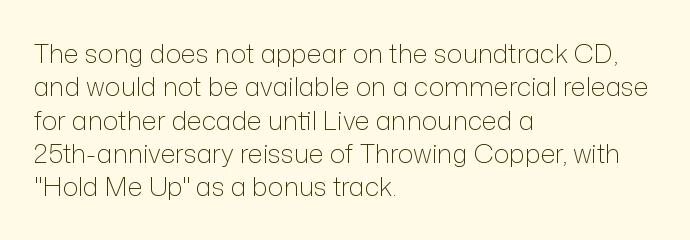
Q: Is the text bold? A: No.
Q: Is the text italic (slanted)? A: No, it is upright.
Q: Is the text underlined? A: No.
Q: How is the paragraph aligned? A: Left-aligned.
Q: Is the spacing between letters normal or unusually wide? A: Normal.
Q: Is the spacing between lines tight, normal or loose? A: Normal.
